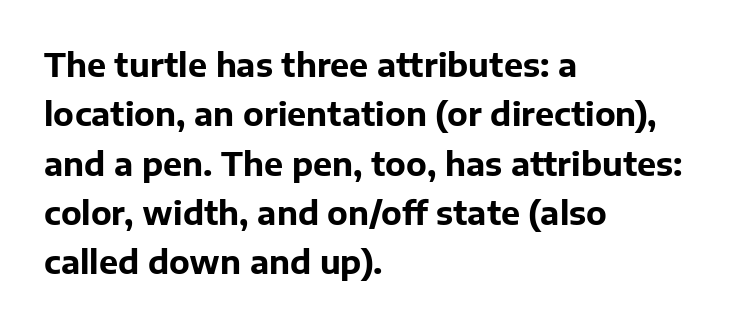
The image shows 32 px bold sans-serif type, upright; set left-aligned, normal line spacing (1.54x), normal letter spacing, not underlined; low stroke contrast and a medium x-height.
